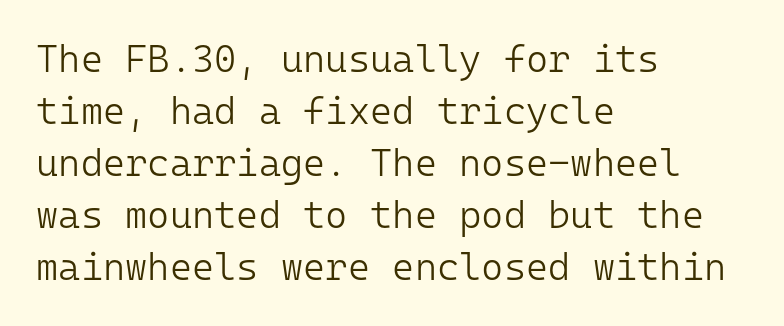
This sample uses an upright cut, with every glyph sitting square on the baseline. Looks like terminal output: every glyph gets an equal slot. The specimen omits any rule beneath the text block's lines. The typesetting does not lean heavy: it is not bold. This rendering uses left alignment, leaving the right contour irregular. Characters follow at the spacing the type designer built in.
